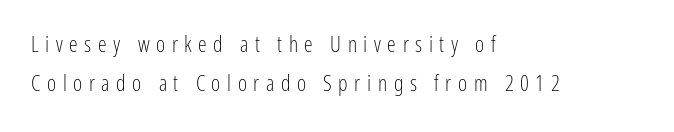
{"italic": "no", "bold": "no", "underline": "no", "align": "left", "line_spacing_ratio": 1.78, "letter_spacing": "wide", "letter_spacing_em": 0.3, "glyph_px": 22}
